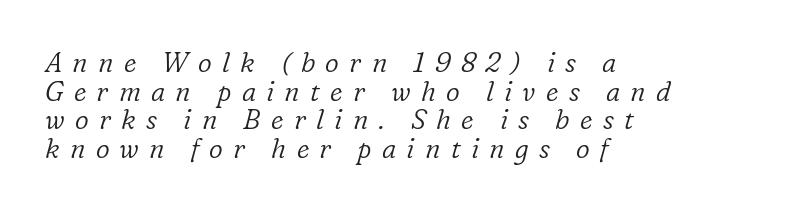
The image shows 27 px text type, italic (leaning right); set left-aligned, tight line spacing (1.06x), unusually wide letter spacing (+0.38 em), not underlined.
